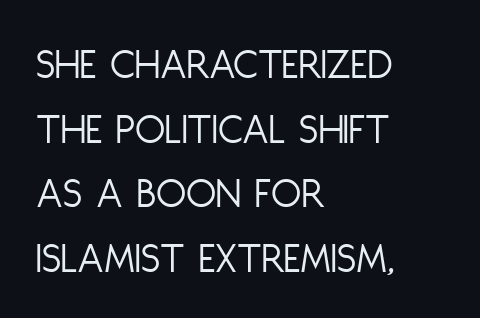
{"serif": "no", "italic": "no", "bold": "no", "weight": "light", "width": "condensed", "stroke_contrast": "low", "x_height": "large", "monospaced": "no", "underline": "no", "align": "left", "line_spacing": "normal", "line_spacing_ratio": 1.47, "letter_spacing": "normal", "letter_spacing_em": 0.0, "glyph_px": 44}
